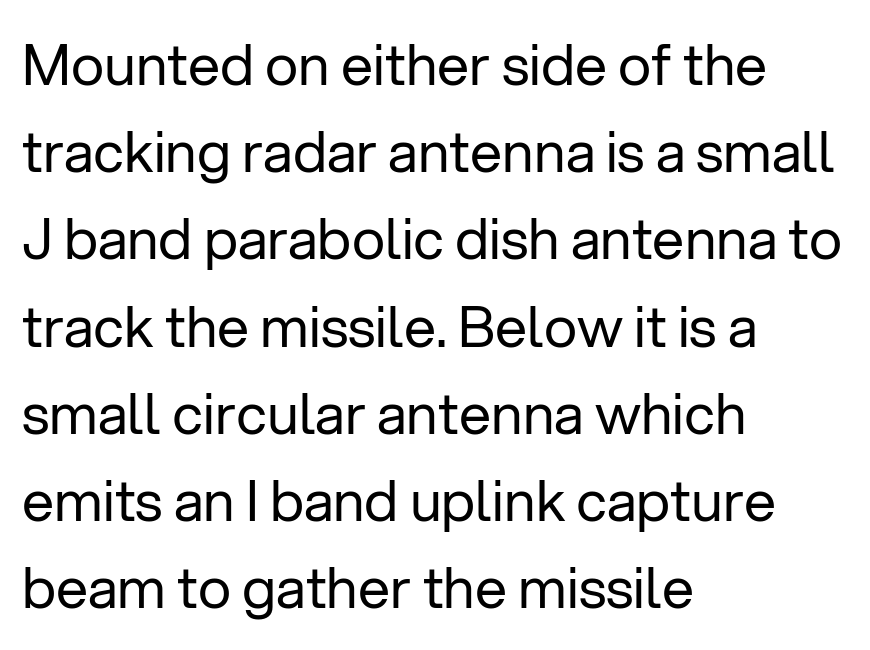
{"serif": "no", "italic": "no", "bold": "no", "weight": "regular", "width": "normal", "stroke_contrast": "low", "x_height": "medium", "monospaced": "no", "underline": "no", "align": "left", "line_spacing": "normal", "line_spacing_ratio": 1.53, "letter_spacing": "normal", "letter_spacing_em": 0.0, "glyph_px": 57}
